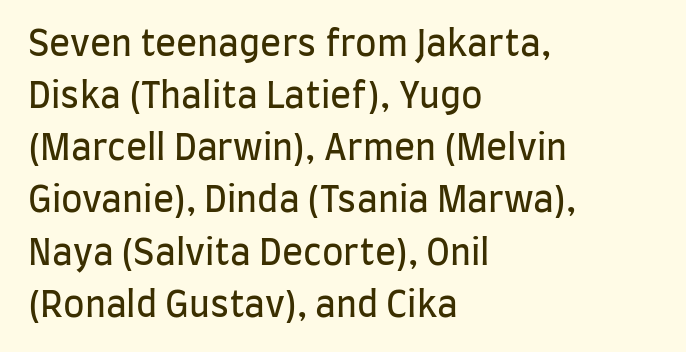
The image shows 35 px regular-weight, condensed sans-serif type, upright; set left-aligned, normal line spacing (1.49x), normal letter spacing, not underlined; low stroke contrast and a large x-height.
